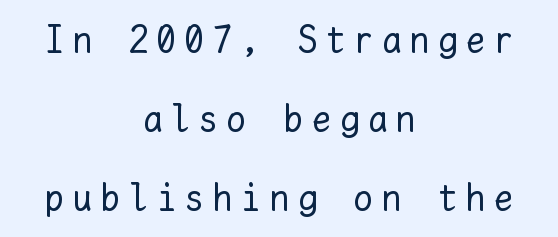
{"italic": "no", "bold": "no", "weight": "regular", "width": "normal", "stroke_contrast": "low", "x_height": "medium", "monospaced": "yes", "underline": "no", "align": "center", "line_spacing": "loose", "line_spacing_ratio": 2.08, "letter_spacing": "wide", "letter_spacing_em": 0.24, "glyph_px": 38}
